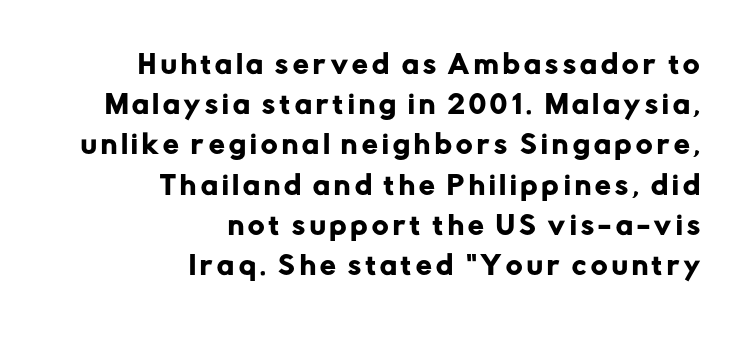
Q: Is the text italic (slanted)? A: No, it is upright.
Q: Is the text underlined? A: No.
Q: How is the paragraph aligned? A: Right-aligned.
Q: Is the spacing between lines tight, normal or loose? A: Normal.
